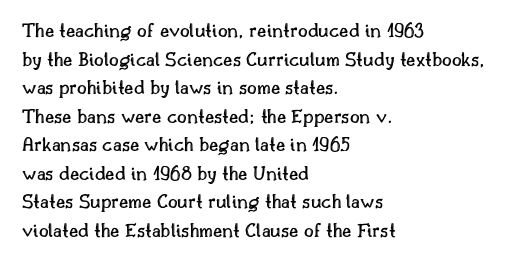
{"italic": "no", "underline": "no", "align": "left", "line_spacing": "normal", "line_spacing_ratio": 1.36, "letter_spacing": "normal", "letter_spacing_em": 0.0, "glyph_px": 21}
